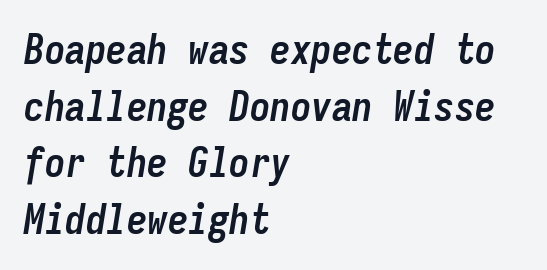
The image shows 41 px semibold, condensed type, italic (leaning right), monospaced; set left-aligned, normal line spacing (1.38x), normal letter spacing, not underlined; low stroke contrast and a medium x-height.
